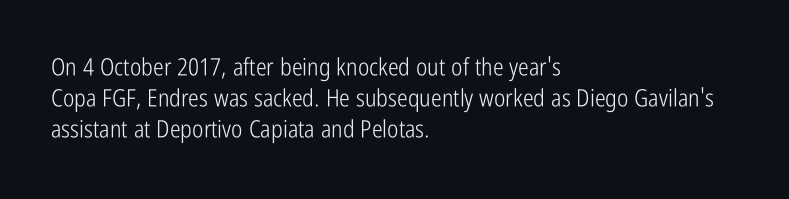
The ragged edge is on the right, which tells us the setting is flush left. The passage shown is not underscored anywhere. These lines were composed using upright roman letters. This sample uses plain, unmodified letter spacing. Reading down the column, the eye jumps a familiar distance to each next line.
